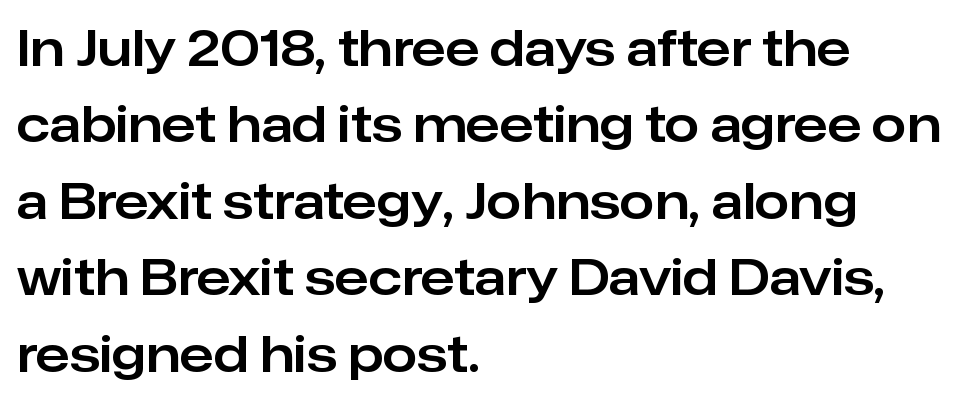
Leading: standard. Reading down the block, your eye returns to a fixed left position each line. Does extra space separate the letters? No, they use regular spacing. The font family rendered here belongs to the sans-serif group.
